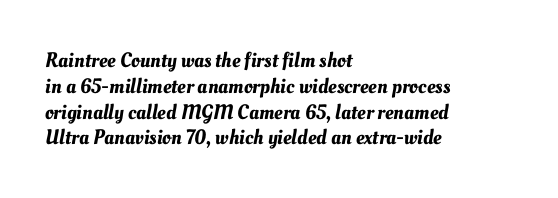
{"underline": "no", "align": "left", "line_spacing_ratio": 1.23, "letter_spacing": "normal", "letter_spacing_em": 0.0, "glyph_px": 21}
